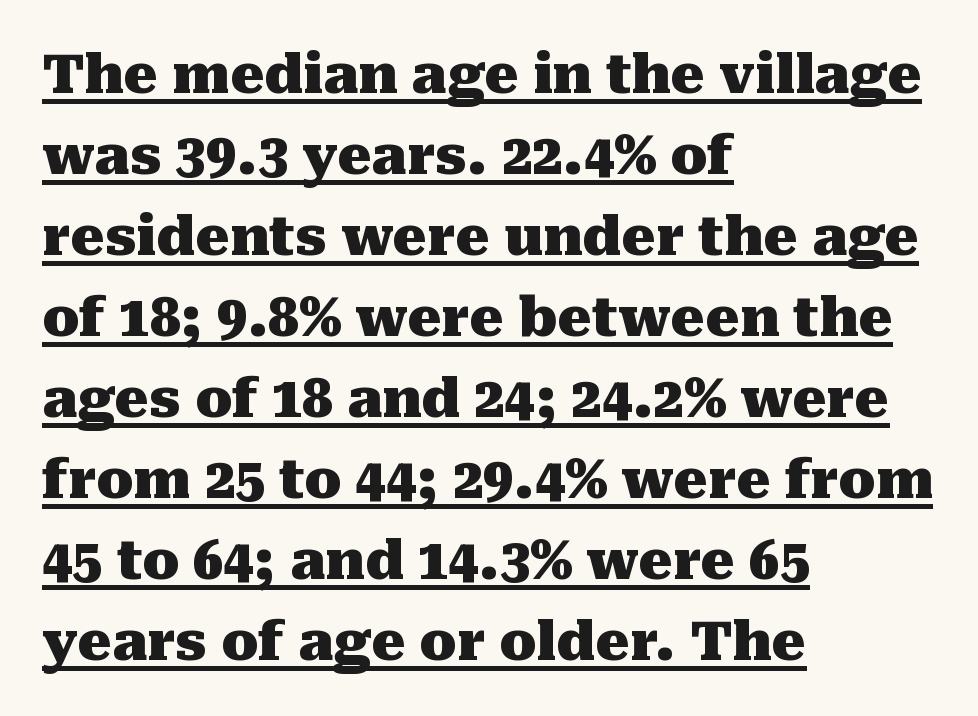
Q: Is the text bold? A: Yes.
Q: Is the text italic (slanted)? A: No, it is upright.
Q: Is the typeface a serif or a sans-serif typeface? A: Serif.
Q: Is the text underlined? A: Yes.
Q: How is the paragraph aligned? A: Left-aligned.
Q: Is the spacing between letters normal or unusually wide? A: Normal.
Q: Is the spacing between lines tight, normal or loose? A: Normal.
Q: Width (condensed, normal, or wide)? A: Normal.
Q: Stroke contrast? A: Medium.
Q: x-height? A: Medium.
Q: Monospaced? A: No.
